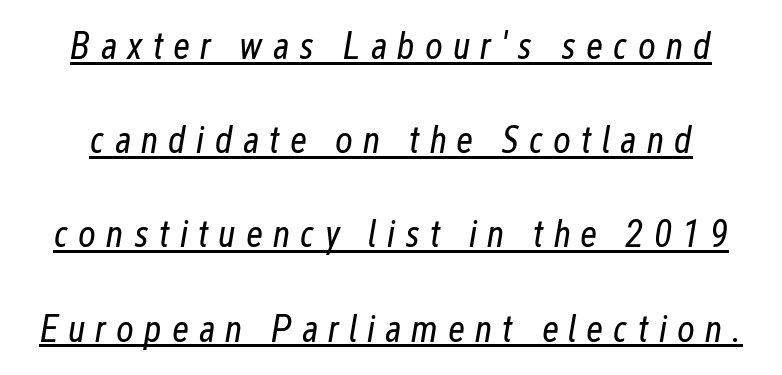
Q: Is the text bold? A: No.
Q: Is the text italic (slanted)? A: Yes, it leans right by about 12 degrees.
Q: Is the text underlined? A: Yes.
Q: Is the spacing between letters normal or unusually wide? A: Unusually wide.
Q: Is the spacing between lines tight, normal or loose? A: Loose.
Q: Width (condensed, normal, or wide)? A: Condensed.
Q: Stroke contrast? A: Low.
Q: x-height? A: Medium.
Q: Monospaced? A: No.
